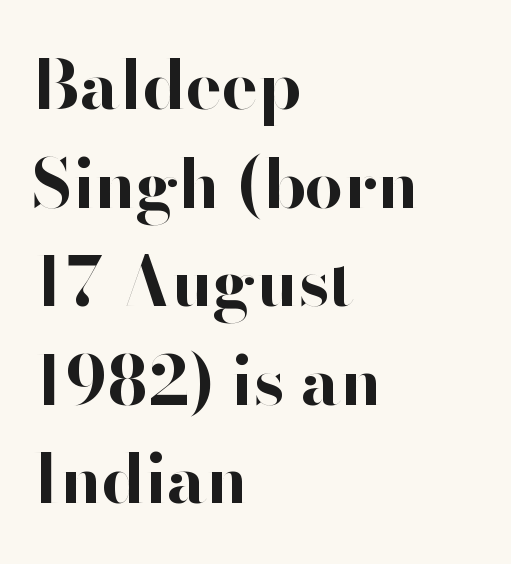
The gap between lines stays unmarked. You could not count columns in this text — the font is proportionally spaced. Upright lettering throughout. Baseline-to-baseline distance is the conventional proportion of letter height.
